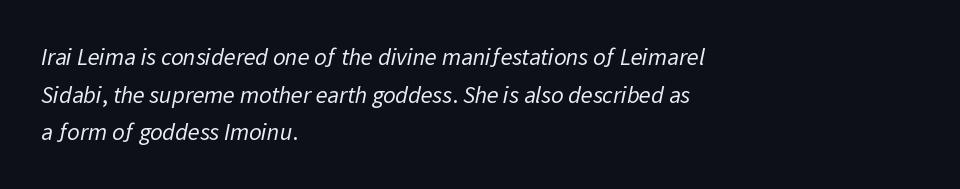
{"bold": "no", "underline": "no", "align": "left", "line_spacing": "normal", "line_spacing_ratio": 1.57, "letter_spacing": "normal", "letter_spacing_em": 0.0, "glyph_px": 24}
